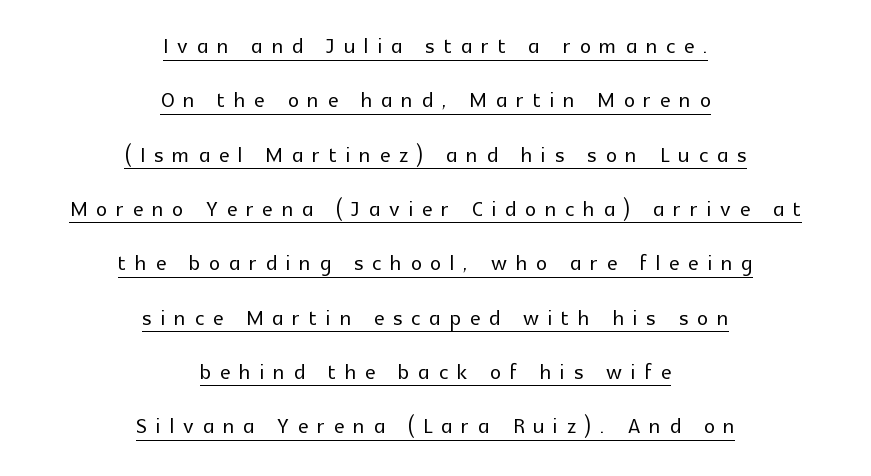
Q: Is the text italic (slanted)? A: No, it is upright.
Q: Is the typeface a serif or a sans-serif typeface? A: Sans-serif.
Q: Is the text underlined? A: Yes.
Q: How is the paragraph aligned? A: Centered.
Q: Is the spacing between letters normal or unusually wide? A: Unusually wide.
Q: Is the spacing between lines tight, normal or loose? A: Loose.
Q: Width (condensed, normal, or wide)? A: Normal.
Q: x-height? A: Medium.
Q: Monospaced? A: No.
